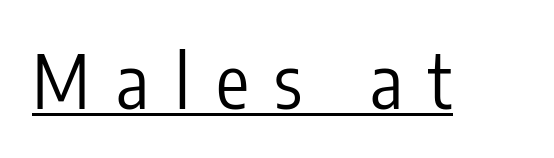
The letters advance in unequal steps, a hallmark of proportional type. Substantial extra tracking has been applied to these lines. Letters have the restrained weight of plain body copy at most. Compared with undecorated copy, this sample adds a rule below the words. Designer's note — italics off, roman on. This rendering employs a face without finishing strokes, i.e., a sans-serif.
